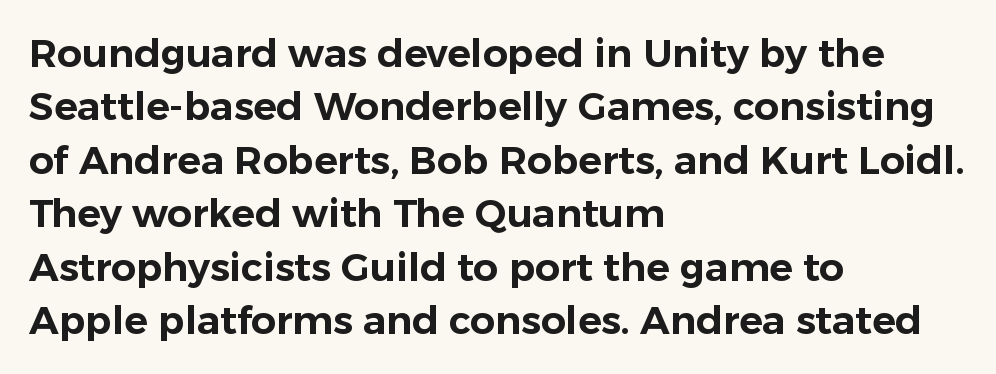
The image shows 39 px sans-serif type, upright; set left-aligned, normal line spacing (1.37x), normal letter spacing, not underlined; low stroke contrast and a medium x-height.
